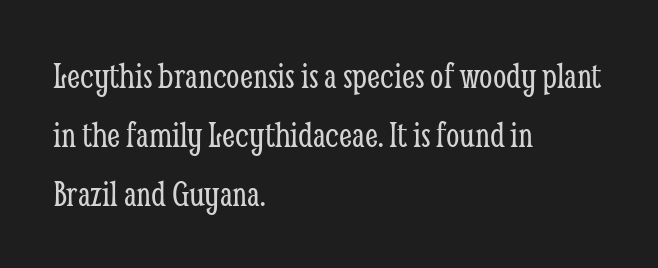
Q: Is the text bold? A: No.
Q: Is the text italic (slanted)? A: No, it is upright.
Q: Is the typeface a serif or a sans-serif typeface? A: Serif.
Q: Is the text underlined? A: No.
Q: How is the paragraph aligned? A: Left-aligned.
Q: Is the spacing between letters normal or unusually wide? A: Normal.
Q: Is the spacing between lines tight, normal or loose? A: Normal.
Q: Width (condensed, normal, or wide)? A: Condensed.
Q: Stroke contrast? A: Low.
Q: x-height? A: Medium.
Q: Monospaced? A: No.
